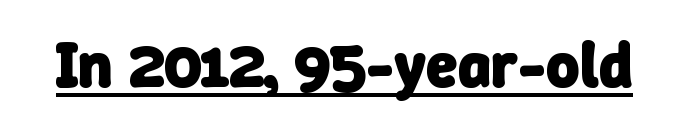
Q: Is the text bold? A: Yes.
Q: Is the typeface a serif or a sans-serif typeface? A: Sans-serif.
Q: Is the text underlined? A: Yes.
Q: Is the spacing between letters normal or unusually wide? A: Normal.
Q: Width (condensed, normal, or wide)? A: Normal.
Q: Stroke contrast? A: Low.
Q: x-height? A: Medium.
Q: Monospaced? A: No.
